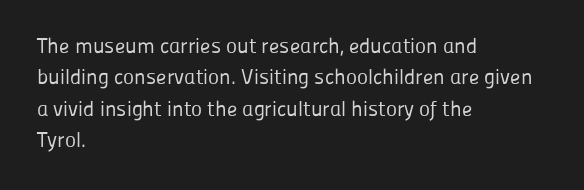
{"italic": "no", "bold": "no", "underline": "no", "align": "left", "line_spacing": "normal", "line_spacing_ratio": 1.49, "letter_spacing": "normal", "letter_spacing_em": 0.0, "glyph_px": 21}
